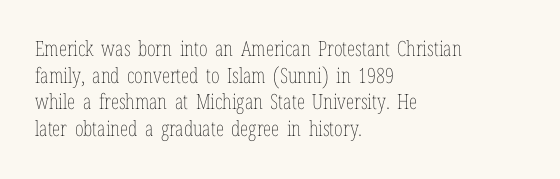
Q: Is the text bold? A: No.
Q: Is the text italic (slanted)? A: No, it is upright.
Q: Is the text underlined? A: No.
Q: How is the paragraph aligned? A: Left-aligned.
Q: Is the spacing between letters normal or unusually wide? A: Normal.
Q: Is the spacing between lines tight, normal or loose? A: Normal.
